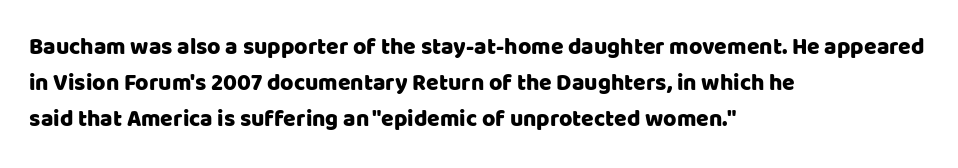
{"italic": "no", "underline": "no", "align": "left", "line_spacing": "normal", "line_spacing_ratio": 1.56, "letter_spacing": "normal", "letter_spacing_em": 0.0, "glyph_px": 23}
